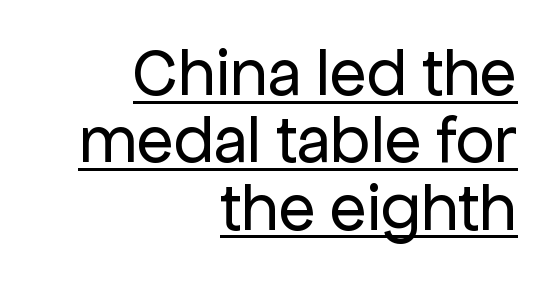
{"serif": "no", "italic": "no", "bold": "no", "weight": "regular", "width": "normal", "stroke_contrast": "low", "x_height": "medium", "monospaced": "no", "underline": "yes", "align": "right", "line_spacing": "tight", "line_spacing_ratio": 0.99, "letter_spacing": "normal", "letter_spacing_em": 0.0, "glyph_px": 68}
